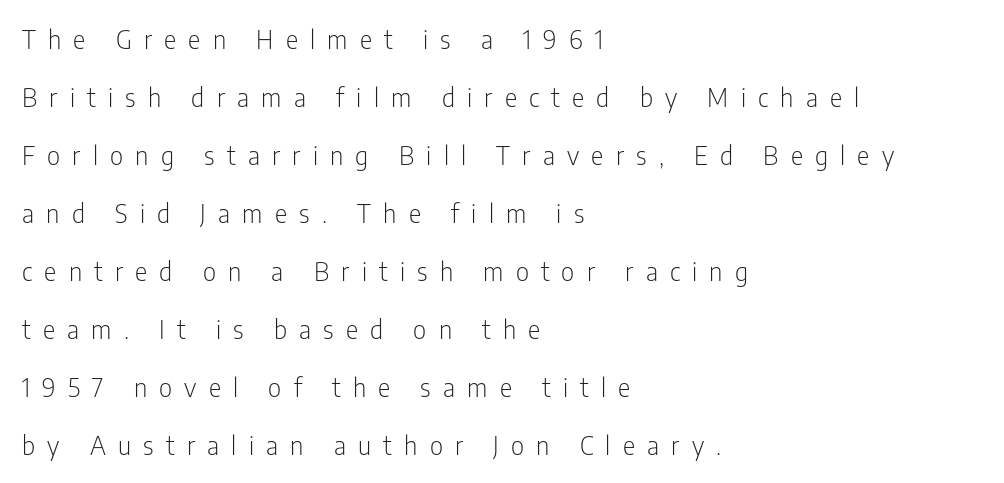
{"italic": "no", "bold": "no", "underline": "no", "align": "left", "line_spacing": "loose", "line_spacing_ratio": 2.23, "letter_spacing": "wide", "letter_spacing_em": 0.47, "glyph_px": 26}
